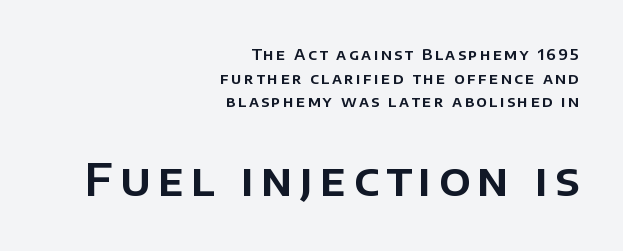
The image shows 44 px sans-serif type, upright; set right-aligned, normal line spacing (1.58x), not underlined; the second (bottom) block is 2.93x larger; low stroke contrast and a large x-height.
